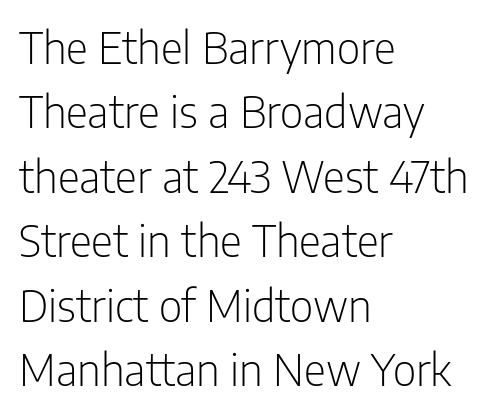
The ragged edge is on the right, which tells us the setting is flush left. Honestly, there is no underline to notice here at all. Vertical stems look standard width or narrower in stroke. Ordinary non-slanted type is in use. This rendering employs a face without finishing strokes, i.e., a sans-serif.
